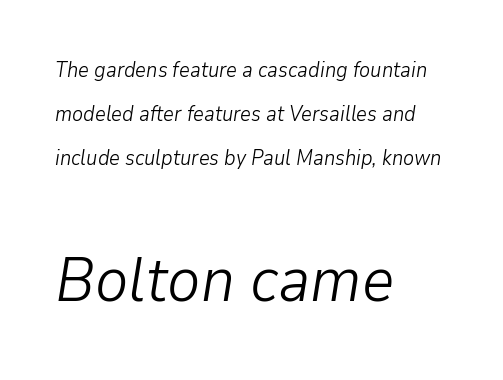
Does the lettering tilt? It does — this is italic. Underlining? Definitely not there. The type is set solid horizontally, with unmodified tracking. Notice how the passage keeps a crisp vertical edge on the left only. The strokes carry an ordinary text weight at most.
